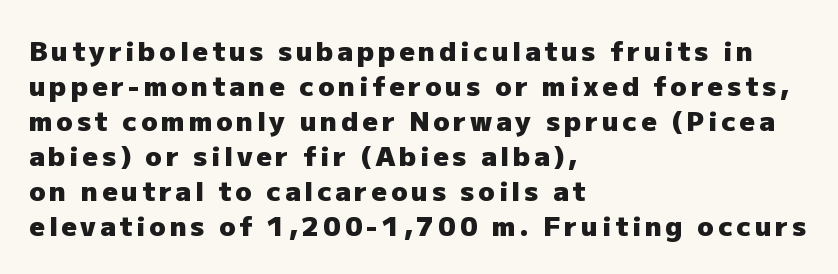
The image shows 27 px bold type, upright; set left-aligned, normal line spacing (1.3x), not underlined.
